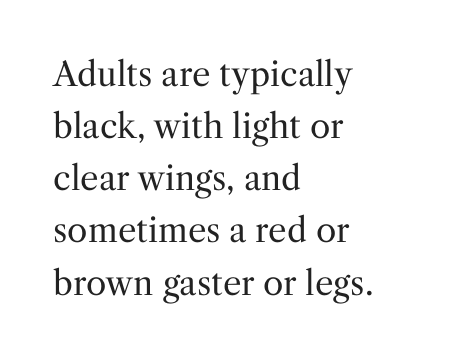
The image shows 33 px regular-weight serif type, upright; set left-aligned, normal line spacing (1.58x), normal letter spacing, not underlined; medium stroke contrast and a medium x-height.
